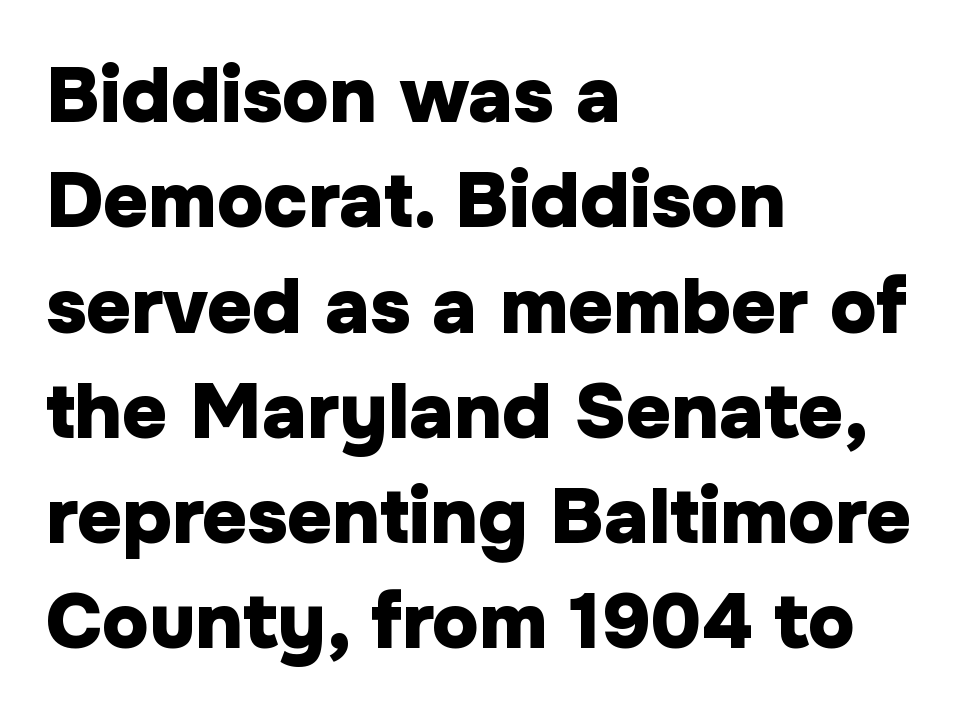
{"serif": "no", "italic": "no", "bold": "yes", "weight": "heavy", "width": "normal", "stroke_contrast": "low", "x_height": "medium", "monospaced": "no", "underline": "no", "align": "left", "line_spacing": "normal", "line_spacing_ratio": 1.35, "letter_spacing": "normal", "letter_spacing_em": 0.0, "glyph_px": 78}
